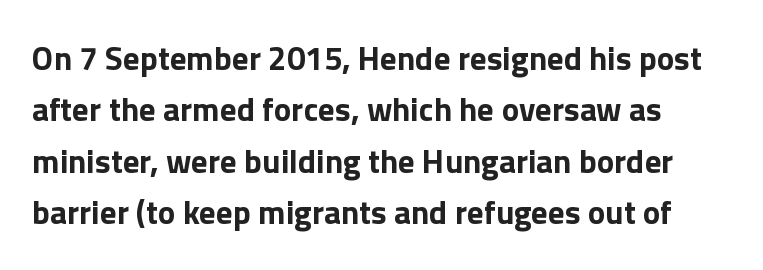
Q: Is the text bold? A: Yes.
Q: Is the text italic (slanted)? A: No, it is upright.
Q: Is the typeface a serif or a sans-serif typeface? A: Sans-serif.
Q: Is the text underlined? A: No.
Q: Is the spacing between letters normal or unusually wide? A: Normal.
Q: Is the spacing between lines tight, normal or loose? A: Normal.
Q: Width (condensed, normal, or wide)? A: Normal.
Q: Stroke contrast? A: Low.
Q: x-height? A: Medium.
Q: Monospaced? A: No.
